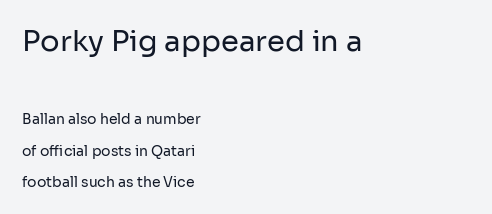
Q: Is the text bold? A: No.
Q: Is the text italic (slanted)? A: No, it is upright.
Q: Is the typeface a serif or a sans-serif typeface? A: Sans-serif.
Q: Is the text underlined? A: No.
Q: How is the paragraph aligned? A: Left-aligned.
Q: Is the spacing between letters normal or unusually wide? A: Normal.
Q: Is the spacing between lines tight, normal or loose? A: Loose.
Q: Which block of text is set in a larger size, the first (top) or the second (bottom)? A: The first (top) one.
Q: Width (condensed, normal, or wide)? A: Normal.
Q: Stroke contrast? A: Low.
Q: x-height? A: Medium.
Q: Monospaced? A: No.
